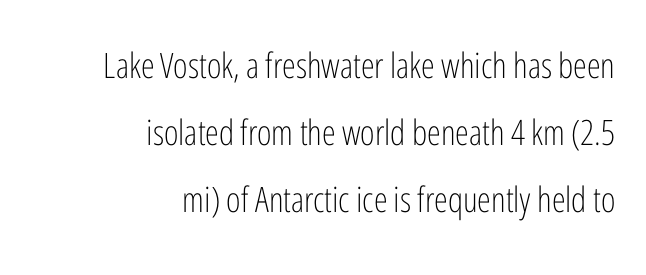
Upright lettering throughout. If you drew a ruler down the right edge, every line would touch it. The face used here is proportionally spaced, like ordinary book or web type. The line texture is even and compact thanks to regular tracking. Check where the strokes stop: nothing finishes them off — pure sans. Nobody drew a line under any word here.
